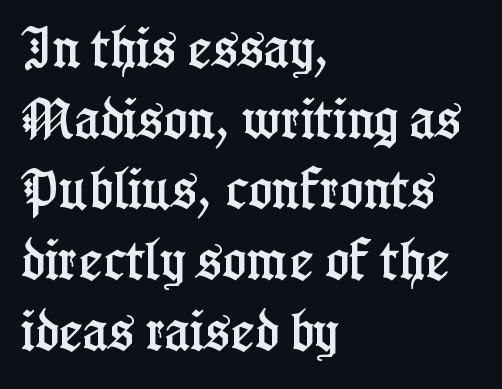
The image shows 45 px condensed serif type, upright; set left-aligned, normal line spacing (1.57x), normal letter spacing, not underlined; low stroke contrast and a medium x-height.
